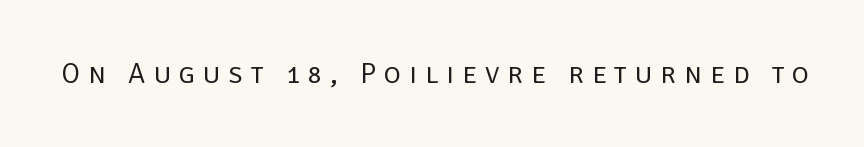
Q: Is the text bold? A: No.
Q: Is the text italic (slanted)? A: No, it is upright.
Q: Is the typeface a serif or a sans-serif typeface? A: Sans-serif.
Q: Is the text underlined? A: No.
Q: Is the spacing between letters normal or unusually wide? A: Unusually wide.
Q: Width (condensed, normal, or wide)? A: Normal.
Q: Stroke contrast? A: Low.
Q: x-height? A: Large.
Q: Monospaced? A: No.
